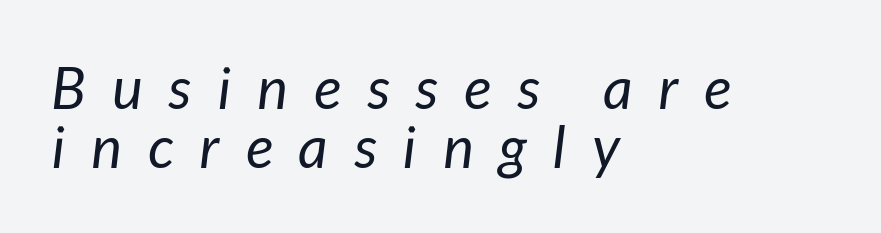
{"italic": "yes", "lean": "right", "slant_degrees": 7, "bold": "no", "weight": "regular", "width": "normal", "stroke_contrast": "low", "x_height": "medium", "monospaced": "no", "underline": "no", "align": "left", "line_spacing": "tight", "line_spacing_ratio": 1.02, "letter_spacing": "wide", "letter_spacing_em": 0.45, "glyph_px": 58}
